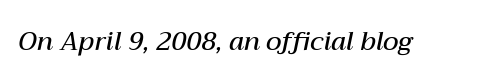
As a designer I'd log this as weight 600, semibold. The letters are slanted; this is an italic face. A clean baseline with only descenders dipping below it. A typesetter would call this zero additional tracking.
